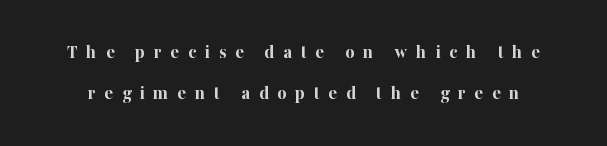
Q: Is the text bold? A: Yes.
Q: Is the text italic (slanted)? A: No, it is upright.
Q: Is the text underlined? A: No.
Q: Is the spacing between letters normal or unusually wide? A: Unusually wide.
Q: Is the spacing between lines tight, normal or loose? A: Loose.
